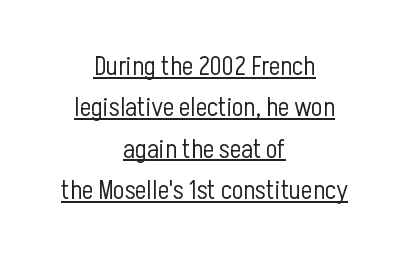
On a weight scale, this lands at 450 or below. A typographer would call this underscored text. Notice how the passage keeps no hard edge, just a central spine. The type sits square on the baseline with zero lean.
